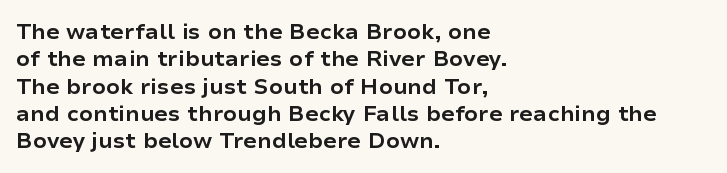
Chunky letters — that's bold for sure. Caption: standard tracking, unaltered. Descenders are the only things crossing below the line. Typeset ragged right — the left edge is the straight one. The letters stand upright; this is a roman face.
